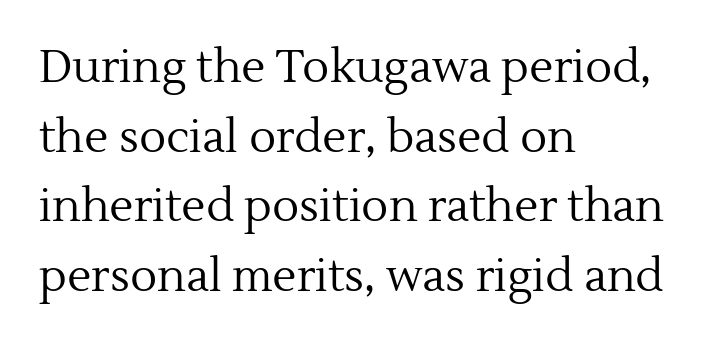
{"serif": "yes", "italic": "no", "bold": "no", "weight": "regular", "width": "normal", "x_height": "medium", "monospaced": "no", "underline": "no", "align": "left", "line_spacing": "normal", "line_spacing_ratio": 1.55, "letter_spacing": "normal", "letter_spacing_em": 0.0, "glyph_px": 45}
